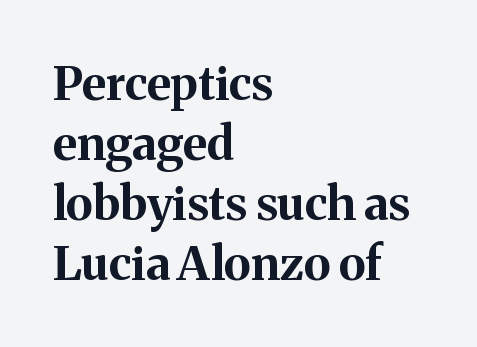
Line beginnings align vertically; line endings do not. To sum up the face: it has serifs. I'd describe the lettering as bold — thick and assertive. Think of a printed novel: that variable character pitch is what you see here.
